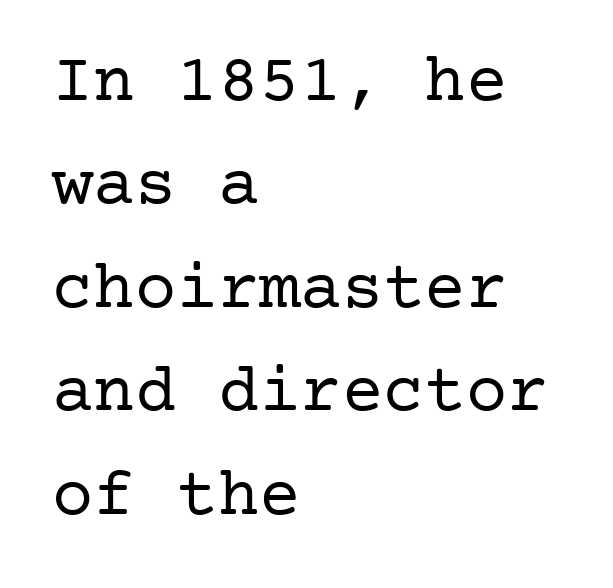
Q: Is the text bold? A: No.
Q: Is the text italic (slanted)? A: No, it is upright.
Q: Is the typeface a serif or a sans-serif typeface? A: Serif.
Q: Is the text underlined? A: No.
Q: How is the paragraph aligned? A: Left-aligned.
Q: Is the spacing between letters normal or unusually wide? A: Normal.
Q: Is the spacing between lines tight, normal or loose? A: Normal.
Q: Width (condensed, normal, or wide)? A: Normal.
Q: Stroke contrast? A: Low.
Q: x-height? A: Medium.
